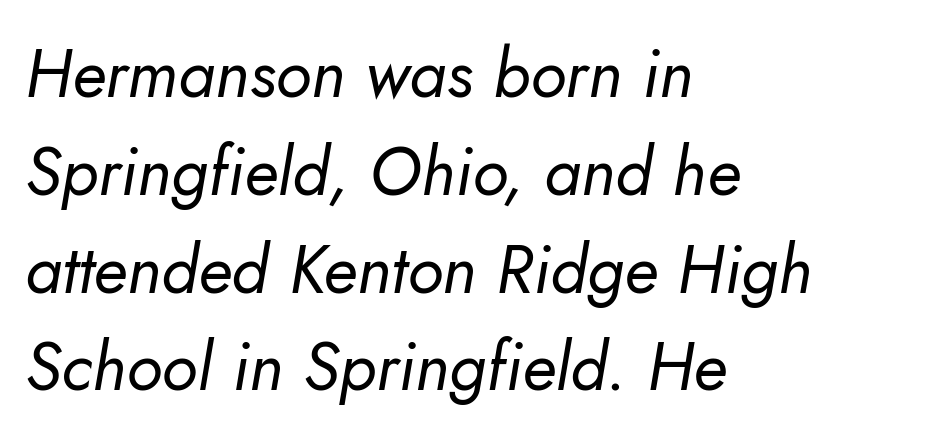
The image shows 67 px regular-weight sans-serif type; set left-aligned, normal line spacing (1.46x), normal letter spacing, not underlined; low stroke contrast and a small x-height.
